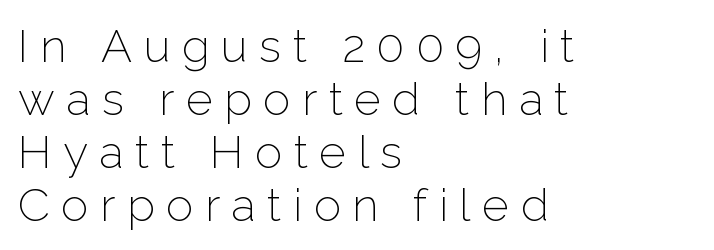
Students, observe: this is what under-led, compact text looks like. Tall strokes in this sample are plumb rather than angled. If you drew a ruler down the left edge, every line would touch it. Is the stroke heavy? The answer is a plain regular-or-lighter.
